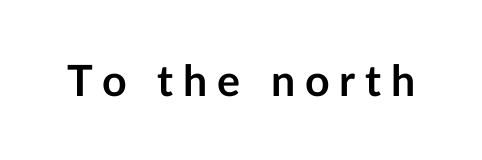
{"serif": "no", "italic": "no", "bold": "yes", "weight": "semibold", "width": "normal", "stroke_contrast": "low", "x_height": "medium", "monospaced": "no", "underline": "no", "letter_spacing": "wide", "letter_spacing_em": 0.23, "glyph_px": 43}
